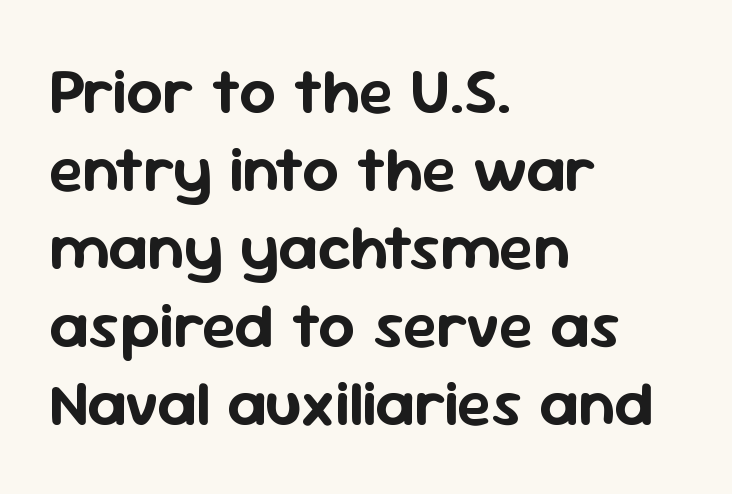
The image shows 64 px sans-serif type, upright; set left-aligned, line spacing 1.22x, normal letter spacing, not underlined; low stroke contrast and a medium x-height.
